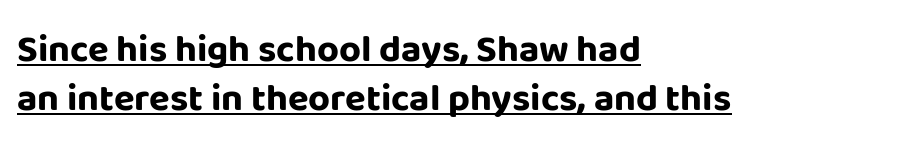
Q: Is the text bold? A: Yes.
Q: Is the text italic (slanted)? A: No, it is upright.
Q: Is the typeface a serif or a sans-serif typeface? A: Sans-serif.
Q: Is the text underlined? A: Yes.
Q: How is the paragraph aligned? A: Left-aligned.
Q: Is the spacing between letters normal or unusually wide? A: Normal.
Q: Is the spacing between lines tight, normal or loose? A: Normal.
Q: Width (condensed, normal, or wide)? A: Normal.
Q: Stroke contrast? A: Low.
Q: x-height? A: Large.
Q: Monospaced? A: No.
